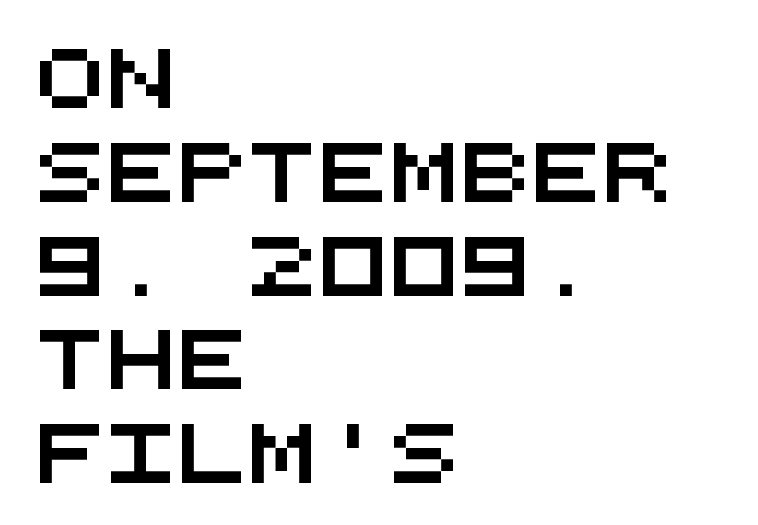
Q: Is the typeface a serif or a sans-serif typeface? A: Sans-serif.
Q: Is the text underlined? A: No.
Q: How is the paragraph aligned? A: Left-aligned.
Q: Is the spacing between letters normal or unusually wide? A: Normal.
Q: Is the spacing between lines tight, normal or loose? A: Normal.
Q: Width (condensed, normal, or wide)? A: Wide.
Q: Stroke contrast? A: Medium.
Q: x-height? A: Large.
Q: Monospaced? A: Yes.
